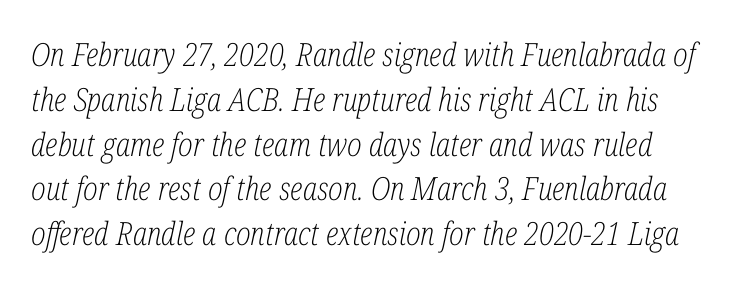
Compared with a typical body face, this is equally light or lighter still. Does extra space separate the letters? No, they use regular spacing. The rendering shows small feet on the letterforms — a serif design. The gap between lines stays unmarked. Looking at the ascenders, they clearly lean. The block of text has a typical density, with ordinary space between rows.
